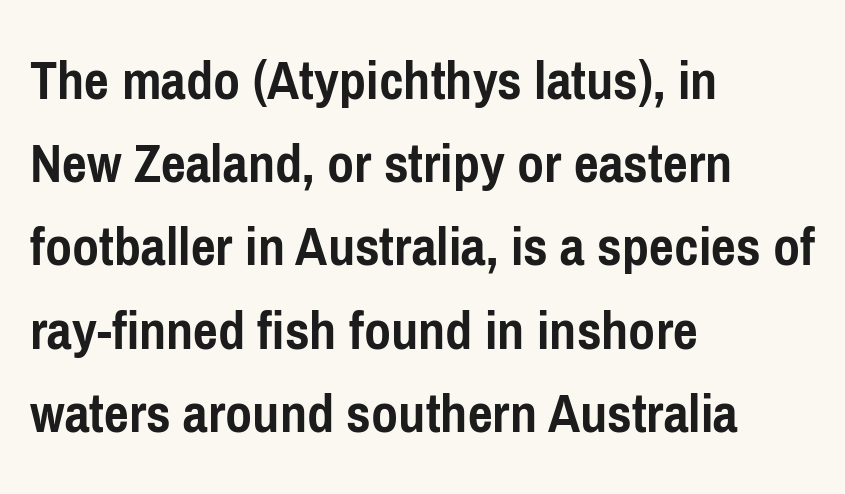
This is the regular roman posture of the typeface. Grotesque or geometric, the face here clearly has no serifs. The line texture is even and compact thanks to regular tracking. Spacing verdict: proportional, widths tailored to each character.
